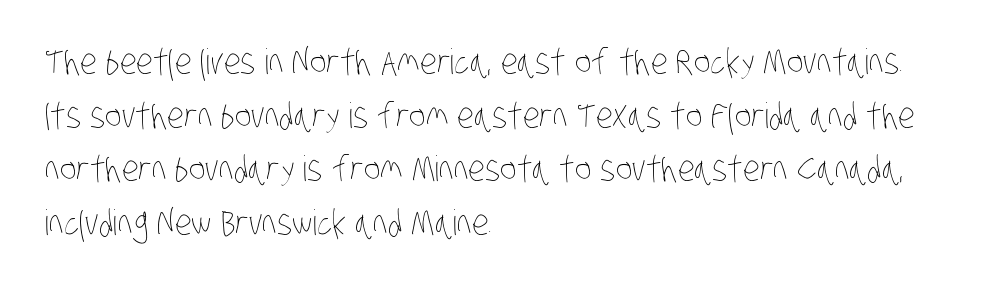
The image shows 35 px thin, condensed type; set left-aligned, normal line spacing (1.53x), normal letter spacing, not underlined; low stroke contrast and a large x-height.
